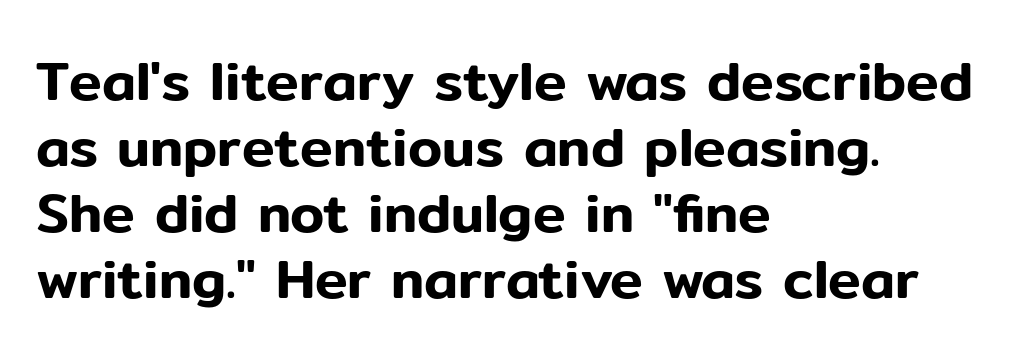
The image shows 55 px sans-serif type, upright; set left-aligned, line spacing 1.2x, normal letter spacing, not underlined; low stroke contrast and a medium x-height.
